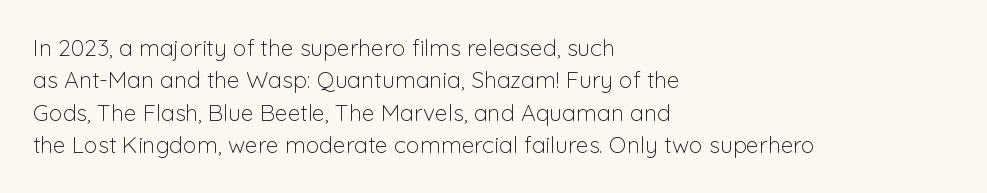
Q: Is the text bold? A: No.
Q: Is the text italic (slanted)? A: No, it is upright.
Q: Is the text underlined? A: No.
Q: How is the paragraph aligned? A: Left-aligned.
Q: Is the spacing between letters normal or unusually wide? A: Normal.
Q: Is the spacing between lines tight, normal or loose? A: Normal.
